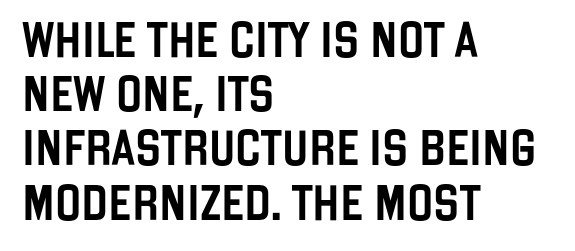
{"serif": "no", "italic": "no", "width": "condensed", "stroke_contrast": "low", "x_height": "large", "monospaced": "no", "underline": "no", "align": "left", "line_spacing": "normal", "line_spacing_ratio": 1.55, "letter_spacing": "normal", "letter_spacing_em": 0.0, "glyph_px": 35}
